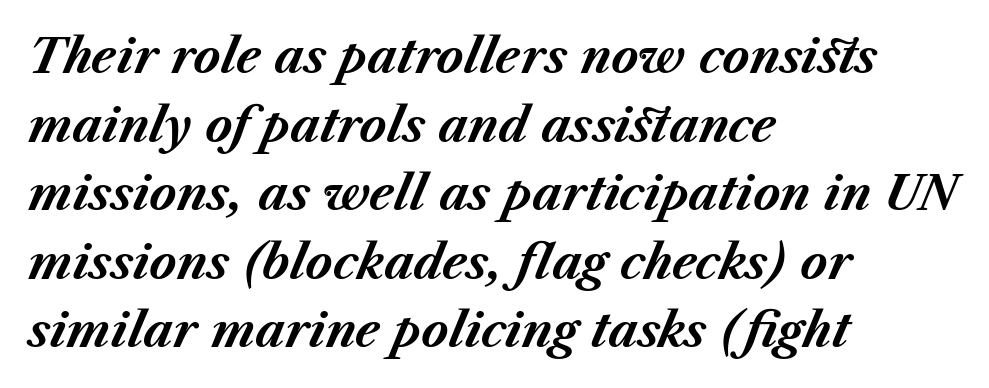
Heavy-handed strokes throughout: this text is bold. This sample is left-justified, so line endings fall wherever the words run out. Evenly set lines give the paragraph a standard silhouette. These lines are rendered in a variable-pitch font. The glyphs look as if they've been sheared to an angle.
